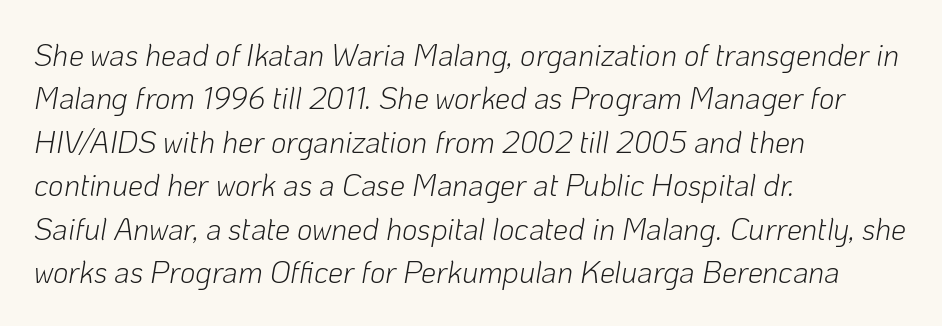
Q: Is the text bold? A: No.
Q: Is the text italic (slanted)? A: Yes, it leans right by about 10 degrees.
Q: Is the text underlined? A: No.
Q: How is the paragraph aligned? A: Left-aligned.
Q: Is the spacing between letters normal or unusually wide? A: Normal.
Q: Is the spacing between lines tight, normal or loose? A: Normal.
Q: Width (condensed, normal, or wide)? A: Normal.
Q: Stroke contrast? A: Low.
Q: x-height? A: Medium.
Q: Monospaced? A: No.
